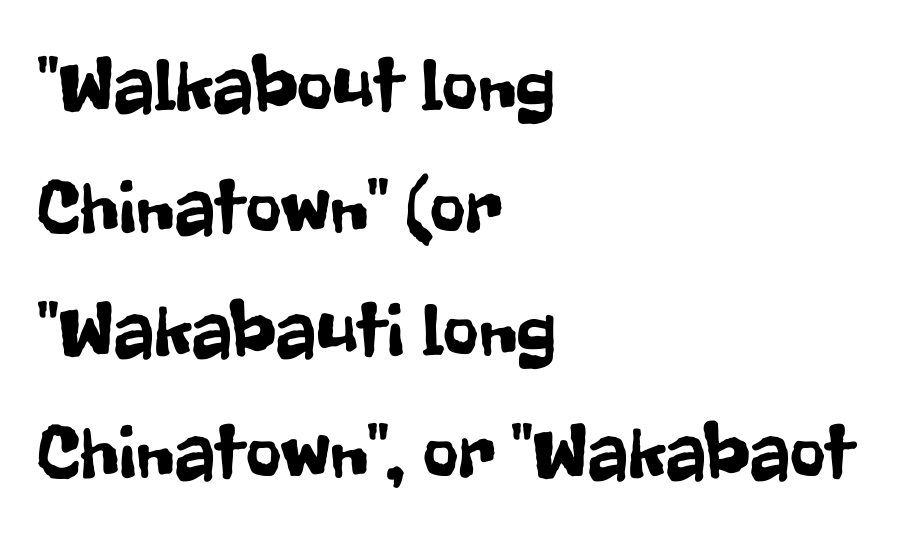
Horizontally, the lines are justified to the leading edge only. The type is set solid horizontally, with unmodified tracking. If you drew a line through each stem, it would be perfectly vertical. Note the varied advance widths — an 'i' is clearly narrower than an 'm'. Nothing sits at the stroke ends, so this counts as sans-serif.
